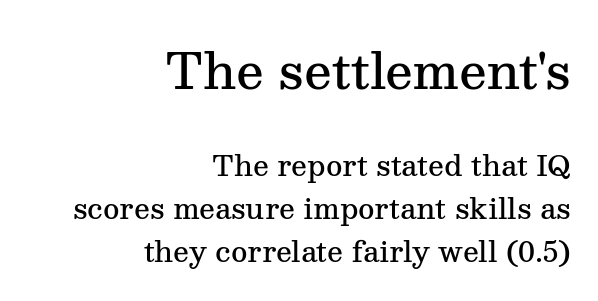
Q: Is the text bold? A: Semi-bold.
Q: Is the text italic (slanted)? A: No, it is upright.
Q: Is the typeface a serif or a sans-serif typeface? A: Serif.
Q: Is the text underlined? A: No.
Q: How is the paragraph aligned? A: Right-aligned.
Q: Is the spacing between letters normal or unusually wide? A: Normal.
Q: Is the spacing between lines tight, normal or loose? A: Normal.
Q: Which block of text is set in a larger size, the first (top) or the second (bottom)? A: The first (top) one.
Q: Width (condensed, normal, or wide)? A: Normal.
Q: Stroke contrast? A: Medium.
Q: x-height? A: Medium.
Q: Monospaced? A: No.
